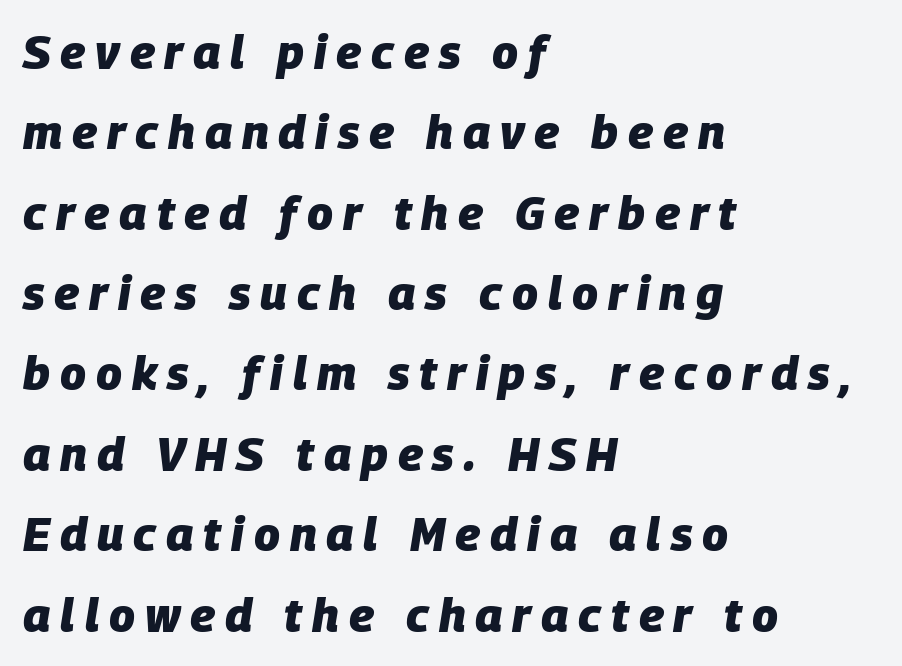
{"italic": "yes", "lean": "right", "slant_degrees": 9, "bold": "yes", "weight": "heavy", "width": "normal", "stroke_contrast": "low", "x_height": "large", "monospaced": "no", "underline": "no", "align": "left", "line_spacing_ratio": 1.71, "letter_spacing": "wide", "letter_spacing_em": 0.21, "glyph_px": 47}
